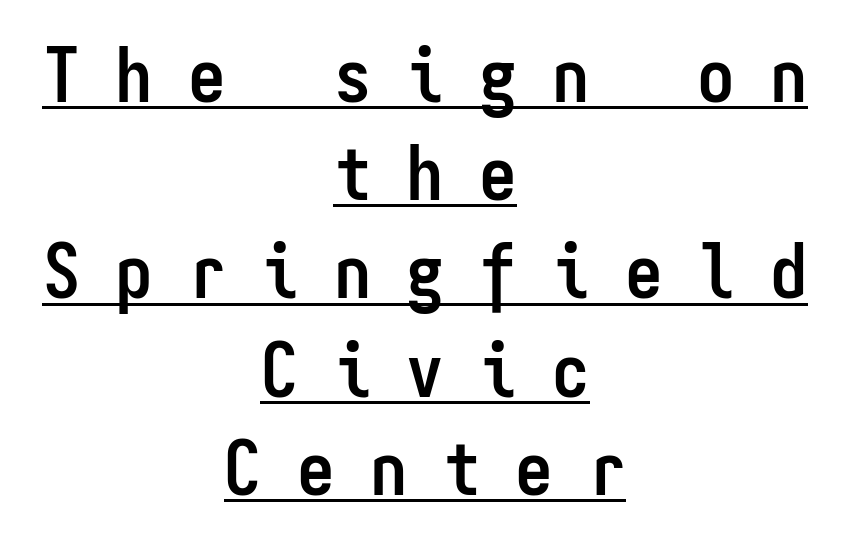
{"serif": "no", "italic": "no", "bold": "yes", "weight": "semibold", "width": "condensed", "stroke_contrast": "low", "x_height": "medium", "monospaced": "yes", "underline": "yes", "align": "center", "line_spacing": "normal", "line_spacing_ratio": 1.31, "letter_spacing": "wide", "letter_spacing_em": 0.47, "glyph_px": 75}
